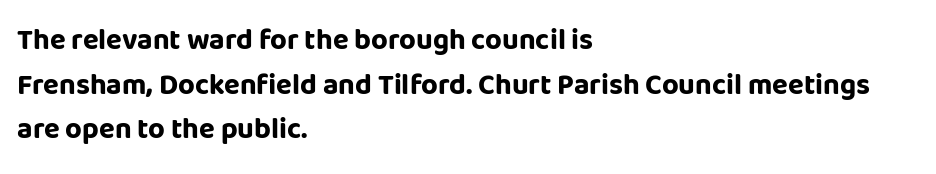
Students, note that the glyphs here touch the page at normal intervals. Serif or sans? Sans — the stroke terminals are bare. One-word summary of the alignment: left. Spacing verdict: proportional, widths tailored to each character. Nobody drew a line under any word here. Ascenders rise straight up at ninety degrees.
